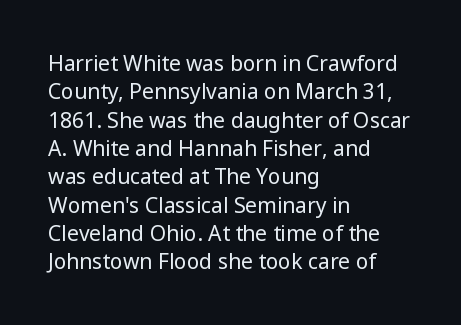
Q: Is the text bold? A: No.
Q: Is the text italic (slanted)? A: No, it is upright.
Q: Is the text underlined? A: No.
Q: How is the paragraph aligned? A: Left-aligned.
Q: Is the spacing between letters normal or unusually wide? A: Normal.
Q: Is the spacing between lines tight, normal or loose? A: Normal.
